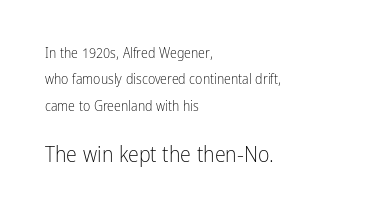
The tracking reads as untouched default to a designer's eye. Ink coverage per letter is moderate at most. Larger block? The one below; the one above is distinctly smaller. Unmarked baselines from the first word to the last.
